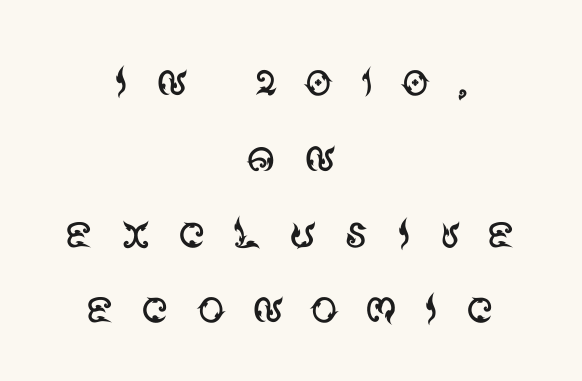
The image shows 57 px regular-weight sans-serif type, upright; set centered, normal line spacing (1.33x), unusually wide letter spacing (+0.45 em), not underlined; medium stroke contrast and a large x-height.
